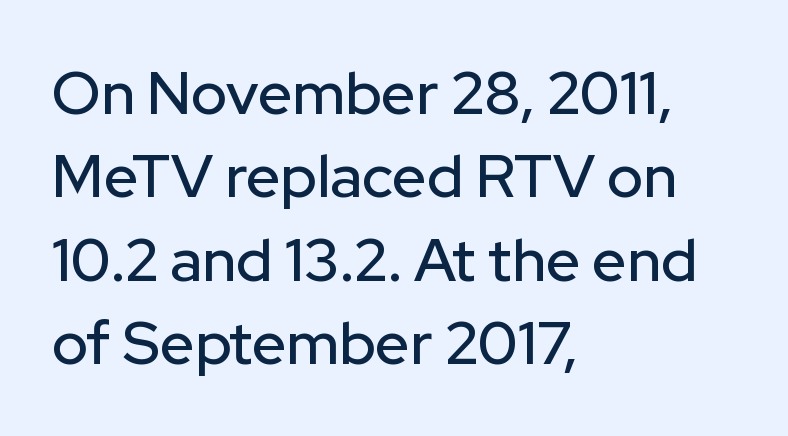
The image shows 60 px sans-serif type, upright; set left-aligned, normal line spacing (1.39x), normal letter spacing, not underlined; low stroke contrast and a medium x-height.
